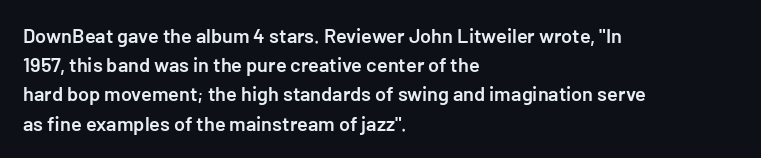
{"italic": "no", "bold": "semi", "underline": "no", "align": "left", "line_spacing": "normal", "line_spacing_ratio": 1.46, "letter_spacing": "normal", "letter_spacing_em": 0.0, "glyph_px": 20}
